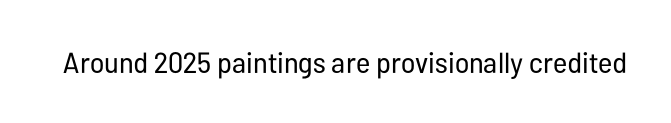
The image shows 29 px regular-weight, condensed sans-serif type, upright; set normal letter spacing, not underlined; low stroke contrast and a medium x-height.
